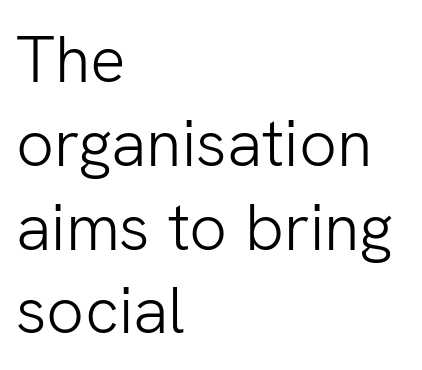
Q: Is the text bold? A: No.
Q: Is the text italic (slanted)? A: No, it is upright.
Q: Is the typeface a serif or a sans-serif typeface? A: Sans-serif.
Q: Is the text underlined? A: No.
Q: How is the paragraph aligned? A: Left-aligned.
Q: Is the spacing between letters normal or unusually wide? A: Normal.
Q: Is the spacing between lines tight, normal or loose? A: Normal.
Q: Width (condensed, normal, or wide)? A: Normal.
Q: Stroke contrast? A: Low.
Q: x-height? A: Medium.
Q: Monospaced? A: No.
